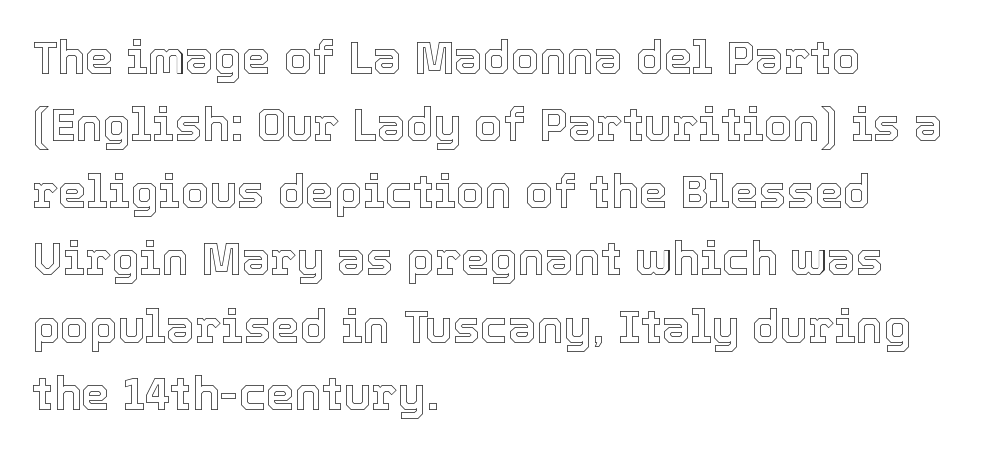
The image shows 46 px text type, upright; set left-aligned, normal line spacing (1.46x), normal letter spacing, not underlined; a medium x-height.
